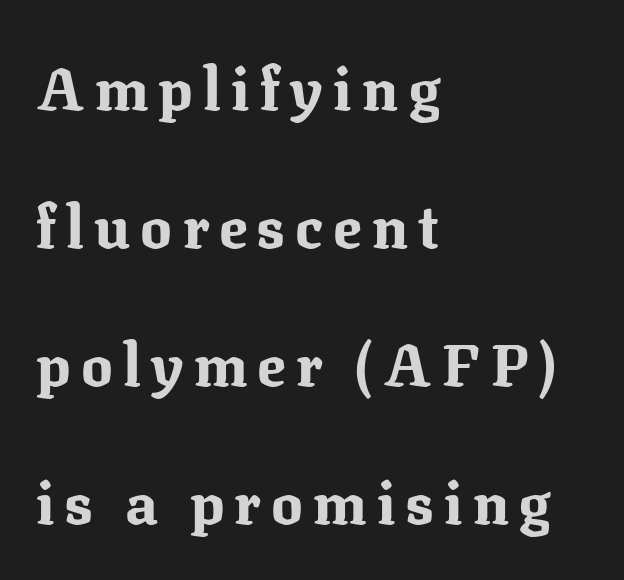
{"serif": "yes", "italic": "no", "bold": "yes", "weight": "bold", "width": "normal", "stroke_contrast": "medium", "x_height": "medium", "monospaced": "no", "underline": "no", "align": "left", "line_spacing": "loose", "line_spacing_ratio": 2.34, "glyph_px": 59}
